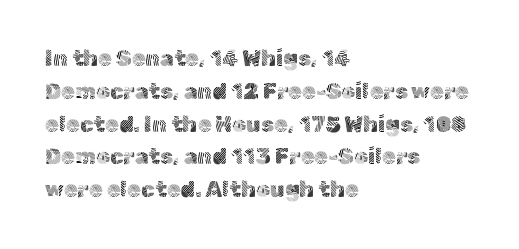
{"italic": "no", "bold": "no", "underline": "no", "align": "left", "line_spacing": "normal", "line_spacing_ratio": 1.49, "letter_spacing": "normal", "letter_spacing_em": 0.0, "glyph_px": 22}
